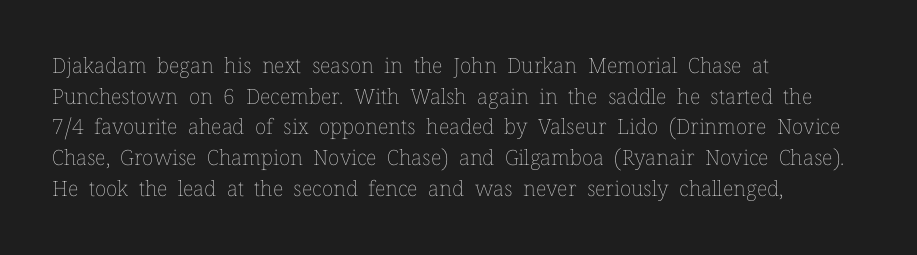
Q: Is the text bold? A: No.
Q: Is the text italic (slanted)? A: No, it is upright.
Q: Is the text underlined? A: No.
Q: How is the paragraph aligned? A: Left-aligned.
Q: Is the spacing between letters normal or unusually wide? A: Normal.
Q: Is the spacing between lines tight, normal or loose? A: Normal.
